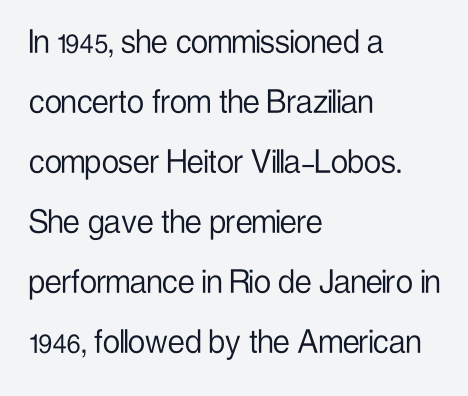
The image shows 38 px light, condensed sans-serif type, upright; set left-aligned, normal line spacing (1.58x), normal letter spacing, not underlined; low stroke contrast and a medium x-height.
